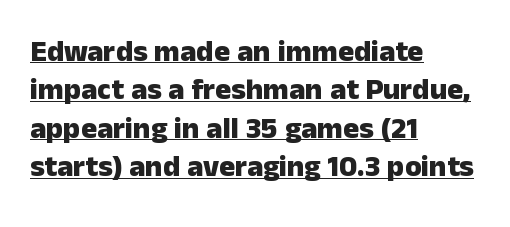
Q: Is the text bold? A: Yes.
Q: Is the text italic (slanted)? A: No, it is upright.
Q: Is the typeface a serif or a sans-serif typeface? A: Sans-serif.
Q: Is the text underlined? A: Yes.
Q: How is the paragraph aligned? A: Left-aligned.
Q: Is the spacing between letters normal or unusually wide? A: Normal.
Q: Is the spacing between lines tight, normal or loose? A: Normal.
Q: Width (condensed, normal, or wide)? A: Normal.
Q: Stroke contrast? A: Low.
Q: x-height? A: Medium.
Q: Monospaced? A: No.
